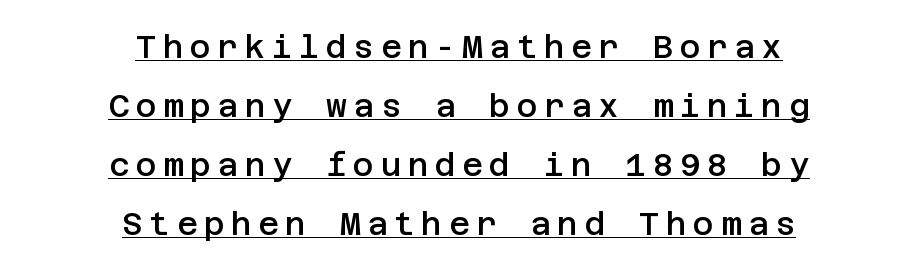
{"serif": "no", "italic": "no", "bold": "semi", "weight": "semibold", "width": "normal", "stroke_contrast": "low", "x_height": "large", "underline": "yes", "align": "center", "line_spacing_ratio": 1.84, "letter_spacing": "wide", "letter_spacing_em": 0.2, "glyph_px": 32}
